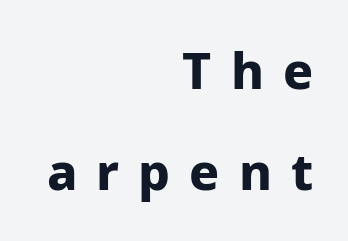
{"serif": "no", "italic": "no", "bold": "yes", "weight": "bold", "width": "normal", "stroke_contrast": "low", "x_height": "medium", "monospaced": "no", "underline": "no", "align": "right", "line_spacing": "loose", "line_spacing_ratio": 2.03, "letter_spacing": "wide", "letter_spacing_em": 0.38, "glyph_px": 50}
